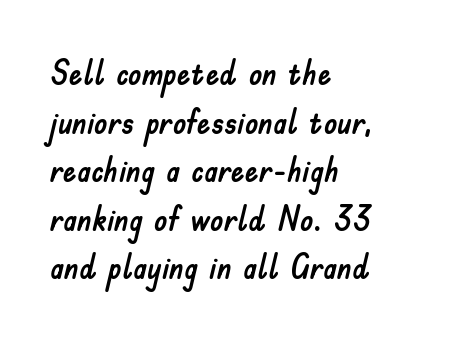
Glance below the letters and you will spot only blank space. Does the type have serifs? No, each stem ends abruptly. This sample has the flowing, uneven cadence of proportional lettering. The rag falls on the right side of this text block.
